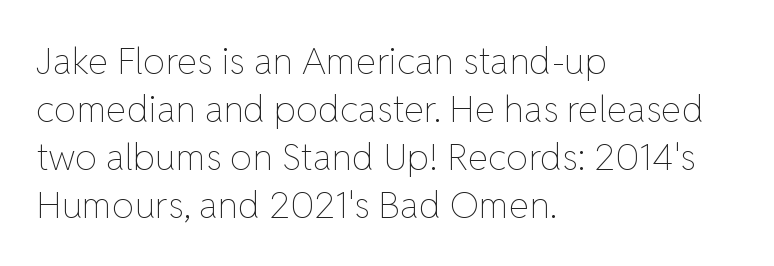
When letters stand straight like this, we call the style roman or upright. Successive baselines arrive at the customary interval. Compared with a centered layout, this one pins lines to the left instead. Each letter keeps its own natural width here, so spacing adapts to shape.
